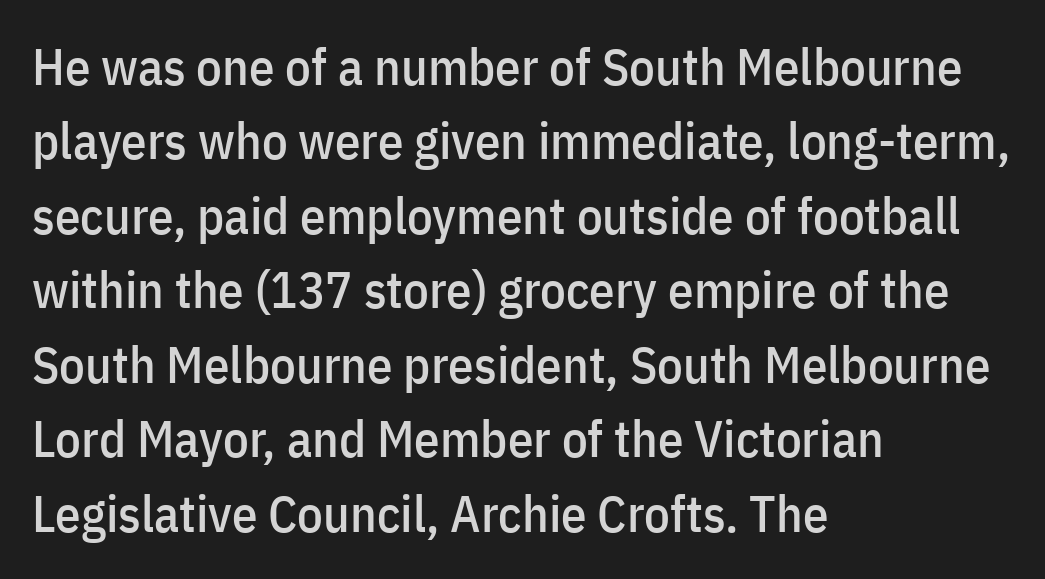
Q: Is the text italic (slanted)? A: No, it is upright.
Q: Is the typeface a serif or a sans-serif typeface? A: Sans-serif.
Q: Is the text underlined? A: No.
Q: How is the paragraph aligned? A: Left-aligned.
Q: Is the spacing between letters normal or unusually wide? A: Normal.
Q: Is the spacing between lines tight, normal or loose? A: Normal.
Q: Width (condensed, normal, or wide)? A: Condensed.
Q: Stroke contrast? A: Low.
Q: x-height? A: Medium.
Q: Monospaced? A: No.
